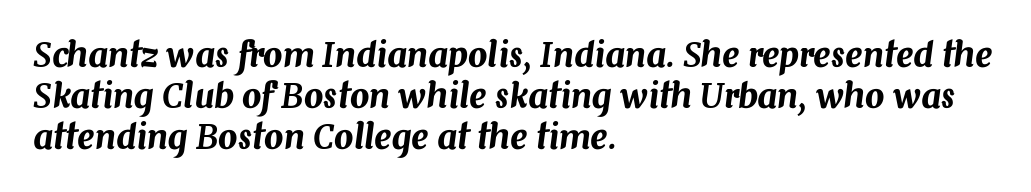
The image shows 34 px text type, italic (leaning right); set left-aligned, line spacing 1.2x, normal letter spacing, not underlined; medium stroke contrast and a medium x-height.
